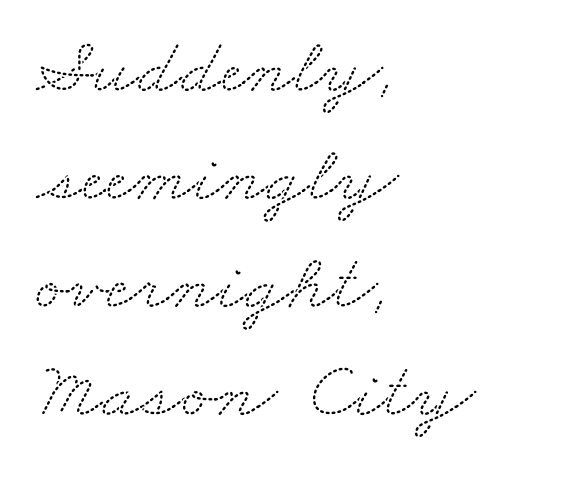
The image shows 80 px wide serif type; set left-aligned, normal line spacing (1.35x), normal letter spacing, not underlined; medium stroke contrast and a small x-height.
